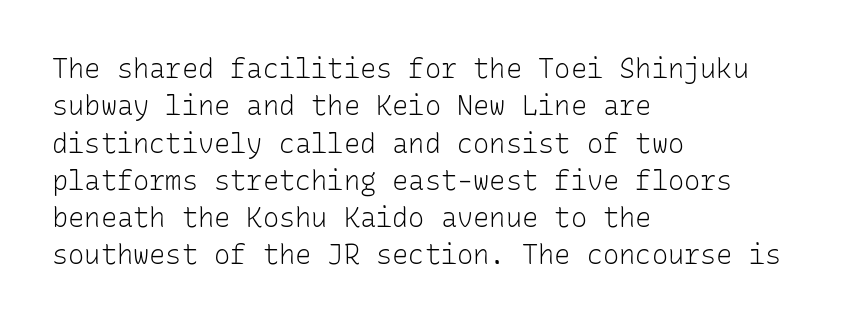
Q: Is the text bold? A: No.
Q: Is the text italic (slanted)? A: No, it is upright.
Q: Is the text underlined? A: No.
Q: How is the paragraph aligned? A: Left-aligned.
Q: Is the spacing between letters normal or unusually wide? A: Normal.
Q: Is the spacing between lines tight, normal or loose? A: Normal.
